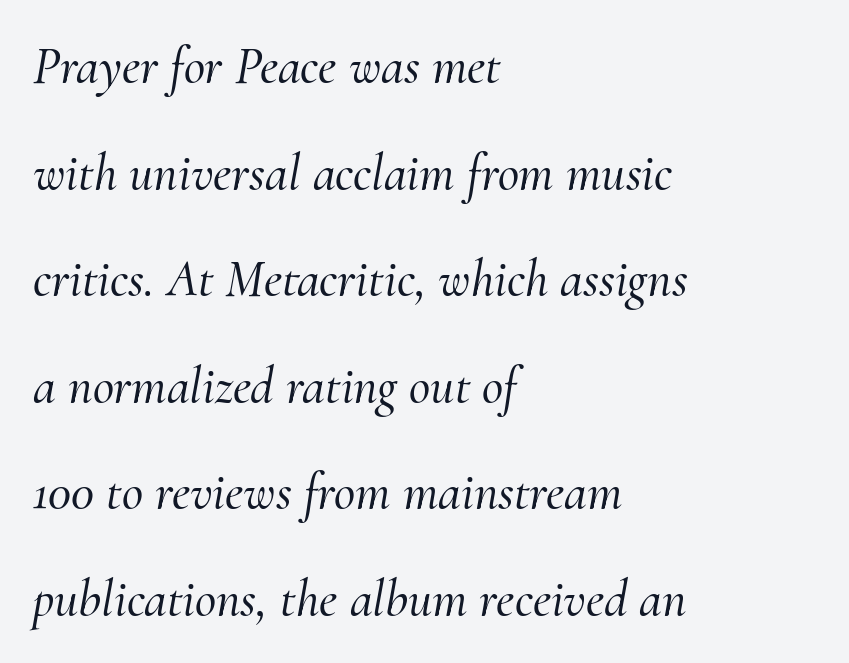
Q: Is the text italic (slanted)? A: Yes, it leans right by about 10 degrees.
Q: Is the typeface a serif or a sans-serif typeface? A: Serif.
Q: Is the text underlined? A: No.
Q: How is the paragraph aligned? A: Left-aligned.
Q: Is the spacing between letters normal or unusually wide? A: Normal.
Q: Is the spacing between lines tight, normal or loose? A: Loose.
Q: Width (condensed, normal, or wide)? A: Normal.
Q: Stroke contrast? A: Medium.
Q: x-height? A: Small.
Q: Monospaced? A: No.
